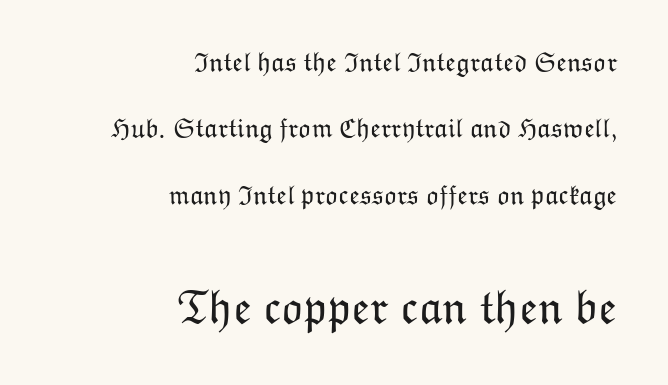
{"italic": "no", "bold": "no", "weight": "light", "width": "normal", "stroke_contrast": "low", "x_height": "medium", "monospaced": "no", "underline": "no", "align": "right", "line_spacing": "loose", "line_spacing_ratio": 2.46, "letter_spacing": "normal", "letter_spacing_em": 0.0, "larger_block": "second", "size_ratio": 1.74, "glyph_px": 47}
